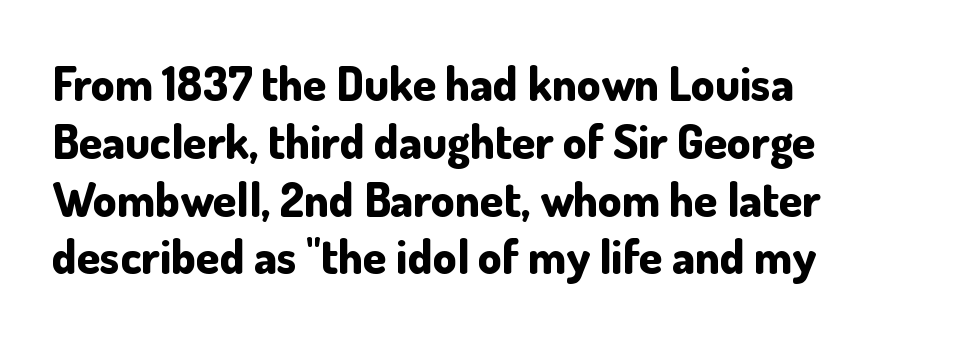
{"serif": "no", "italic": "no", "bold": "yes", "weight": "bold", "width": "normal", "stroke_contrast": "low", "x_height": "small", "monospaced": "no", "underline": "no", "align": "left", "line_spacing_ratio": 1.23, "letter_spacing": "normal", "letter_spacing_em": 0.0, "glyph_px": 47}
